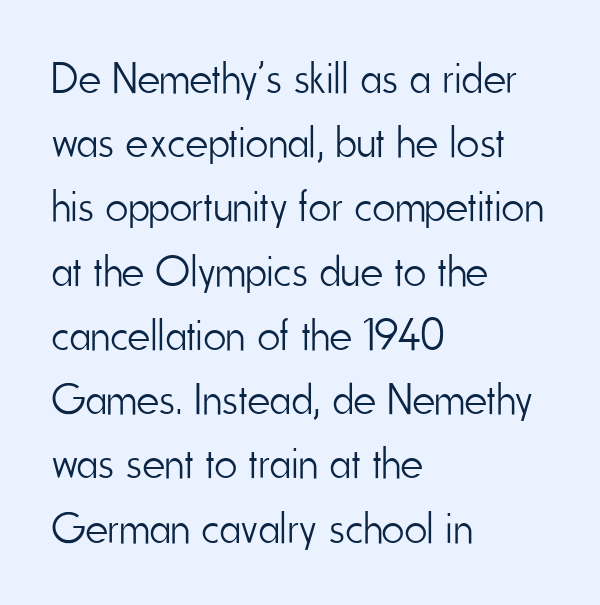
{"serif": "no", "italic": "no", "bold": "no", "weight": "light", "width": "condensed", "stroke_contrast": "low", "x_height": "small", "monospaced": "no", "underline": "no", "align": "left", "line_spacing": "normal", "line_spacing_ratio": 1.46, "letter_spacing": "normal", "letter_spacing_em": 0.0, "glyph_px": 44}
